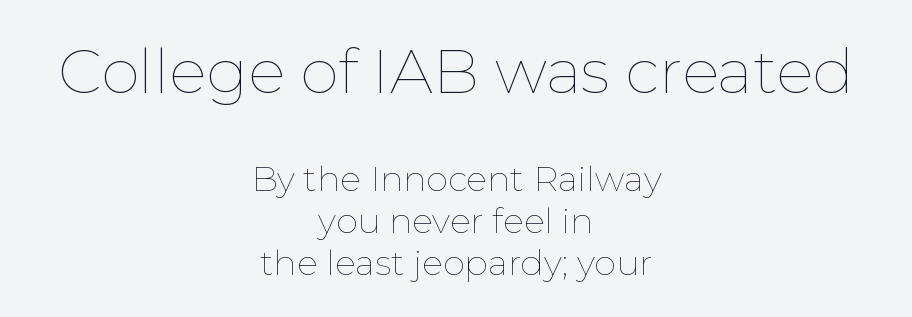
{"italic": "no", "bold": "no", "weight": "thin", "width": "normal", "stroke_contrast": "low", "x_height": "medium", "monospaced": "no", "underline": "no", "align": "center", "line_spacing_ratio": 1.21, "letter_spacing": "normal", "letter_spacing_em": 0.0, "larger_block": "first", "size_ratio": 1.77, "glyph_px": 62}
